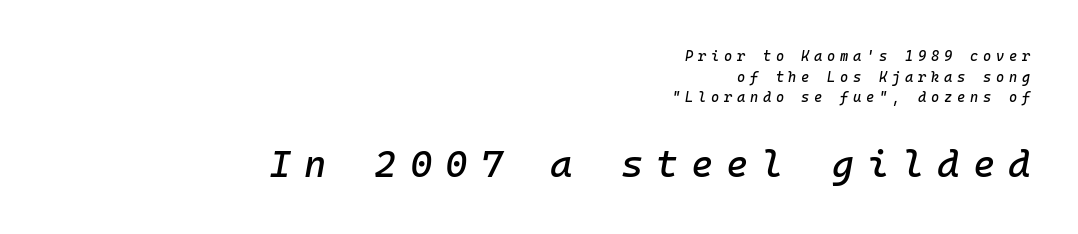
The image shows 38 px text type, italic (leaning right), monospaced; set right-aligned, normal line spacing (1.48x), unusually wide letter spacing (+0.34 em), not underlined; the second (bottom) block is 2.71x larger; low stroke contrast and a medium x-height.
